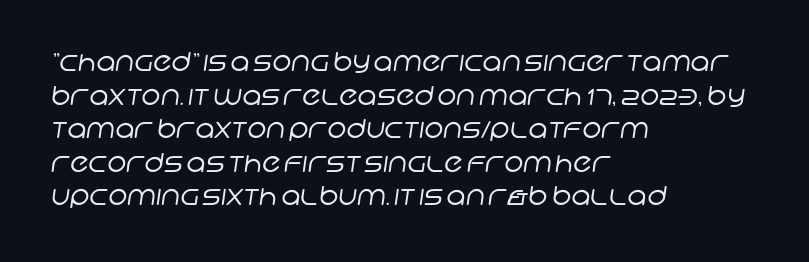
{"bold": "no", "underline": "no", "align": "left", "line_spacing": "normal", "line_spacing_ratio": 1.29, "letter_spacing": "normal", "letter_spacing_em": 0.0, "glyph_px": 26}
